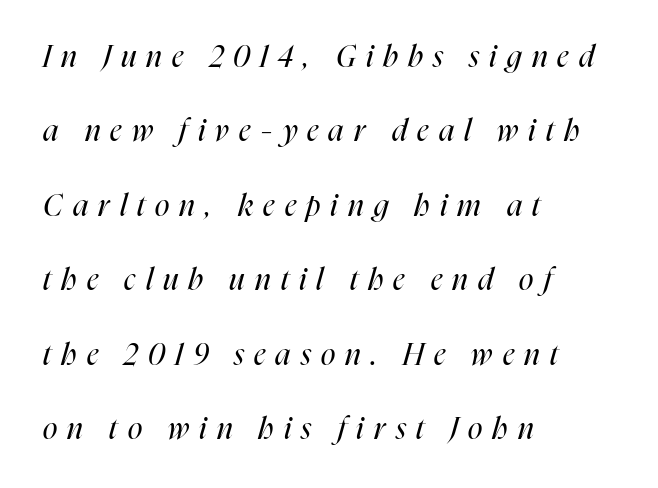
{"italic": "yes", "lean": "right", "slant_degrees": 16, "bold": "no", "weight": "regular", "width": "condensed", "stroke_contrast": "high", "x_height": "medium", "monospaced": "no", "underline": "no", "align": "left", "line_spacing": "loose", "line_spacing_ratio": 2.48, "letter_spacing": "wide", "letter_spacing_em": 0.34, "glyph_px": 30}
